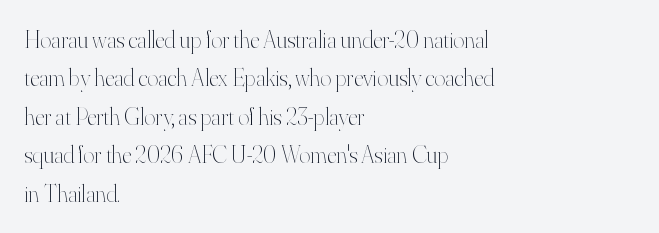
The image shows 24 px text type, upright; set left-aligned, normal line spacing (1.6x), normal letter spacing, not underlined.
